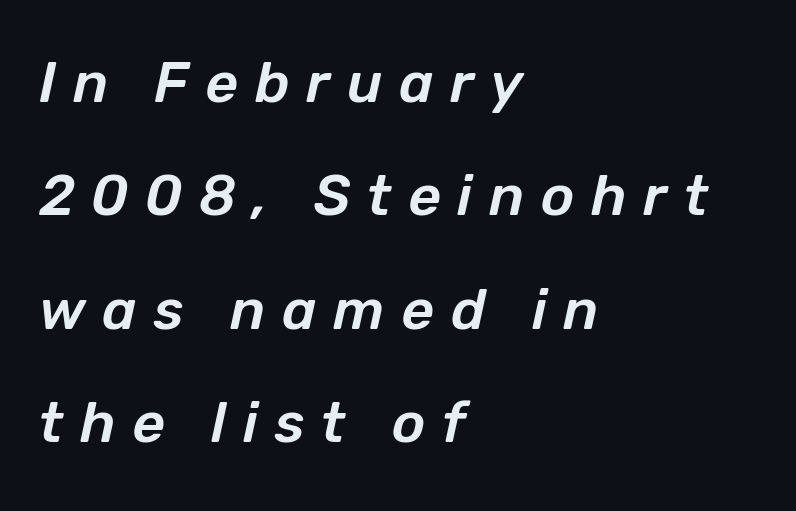
Leftover space on each line is placed entirely after the last word. This rendering widens character spacing well past its baseline value. Yep, that's italic — everything's leaning. Underline: absent. Summary of vertical rhythm: relaxed, with wide interline spacing.
